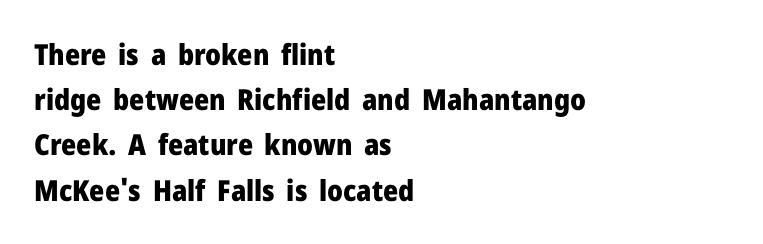
{"serif": "no", "italic": "no", "bold": "yes", "weight": "heavy", "width": "normal", "stroke_contrast": "low", "x_height": "medium", "monospaced": "no", "underline": "no", "align": "left", "line_spacing": "normal", "line_spacing_ratio": 1.56, "letter_spacing": "normal", "letter_spacing_em": 0.0, "glyph_px": 29}
